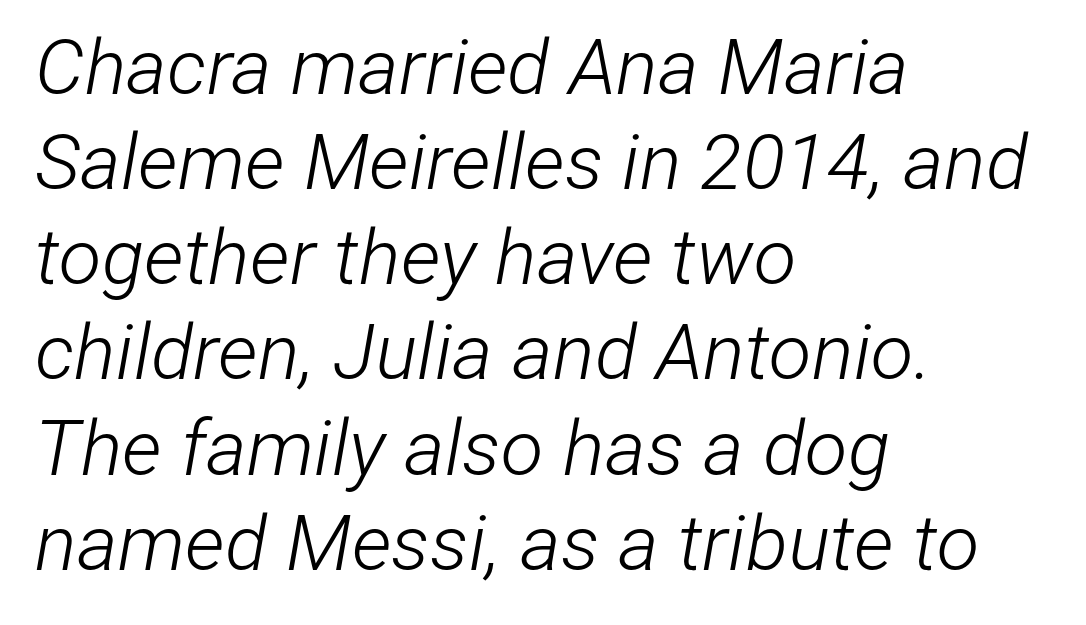
The image shows 78 px light, condensed type, italic (leaning right); set left-aligned, line spacing 1.22x, normal letter spacing, not underlined; low stroke contrast and a medium x-height.
